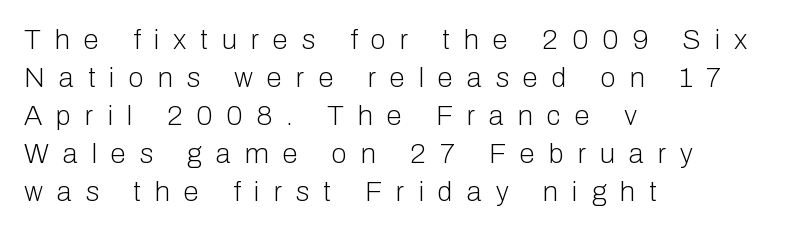
{"serif": "no", "italic": "no", "bold": "no", "weight": "light", "width": "normal", "stroke_contrast": "low", "x_height": "medium", "monospaced": "no", "underline": "no", "align": "left", "line_spacing": "normal", "line_spacing_ratio": 1.36, "letter_spacing": "wide", "letter_spacing_em": 0.5, "glyph_px": 28}
